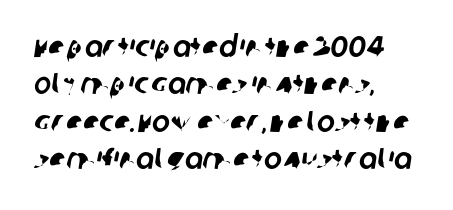
Q: Is the typeface a serif or a sans-serif typeface? A: Sans-serif.
Q: Is the text underlined? A: No.
Q: How is the paragraph aligned? A: Left-aligned.
Q: Is the spacing between letters normal or unusually wide? A: Normal.
Q: Is the spacing between lines tight, normal or loose? A: Normal.
Q: Width (condensed, normal, or wide)? A: Normal.
Q: Stroke contrast? A: Low.
Q: x-height? A: Large.
Q: Monospaced? A: No.
